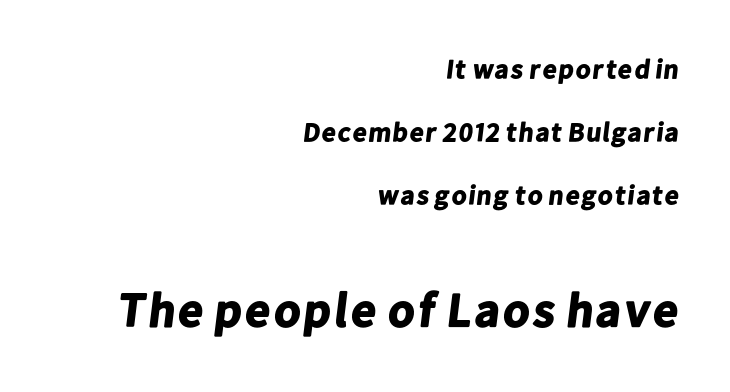
{"serif": "no", "bold": "yes", "weight": "bold", "width": "normal", "stroke_contrast": "low", "x_height": "medium", "monospaced": "no", "underline": "no", "align": "right", "line_spacing": "loose", "line_spacing_ratio": 2.33, "letter_spacing": "normal", "letter_spacing_em": 0.0, "larger_block": "second", "size_ratio": 1.78, "glyph_px": 48}
